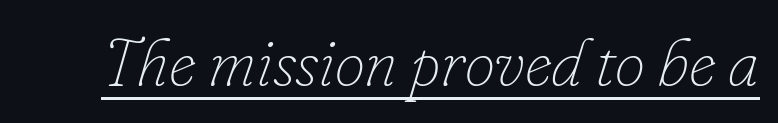
Q: Is the text bold? A: No.
Q: Is the text italic (slanted)? A: Yes, it leans right by about 16 degrees.
Q: Is the text underlined? A: Yes.
Q: Is the spacing between letters normal or unusually wide? A: Normal.
Q: Width (condensed, normal, or wide)? A: Normal.
Q: Stroke contrast? A: Low.
Q: x-height? A: Small.
Q: Monospaced? A: No.
